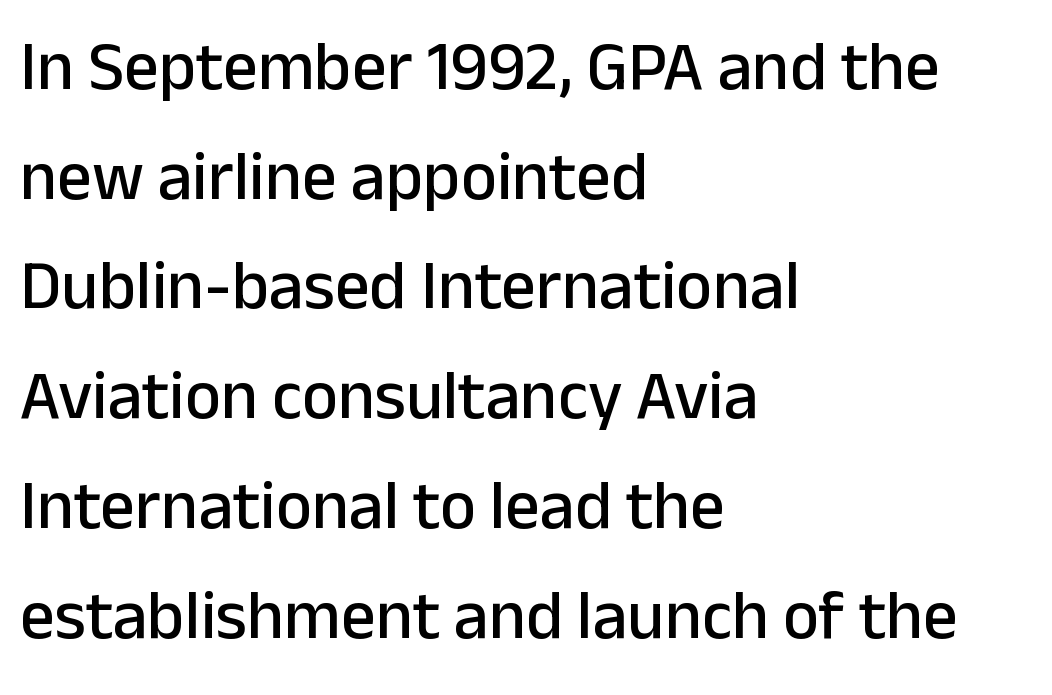
The image shows 69 px sans-serif type, upright; set left-aligned, normal line spacing (1.59x), normal letter spacing, not underlined; low stroke contrast and a medium x-height.
